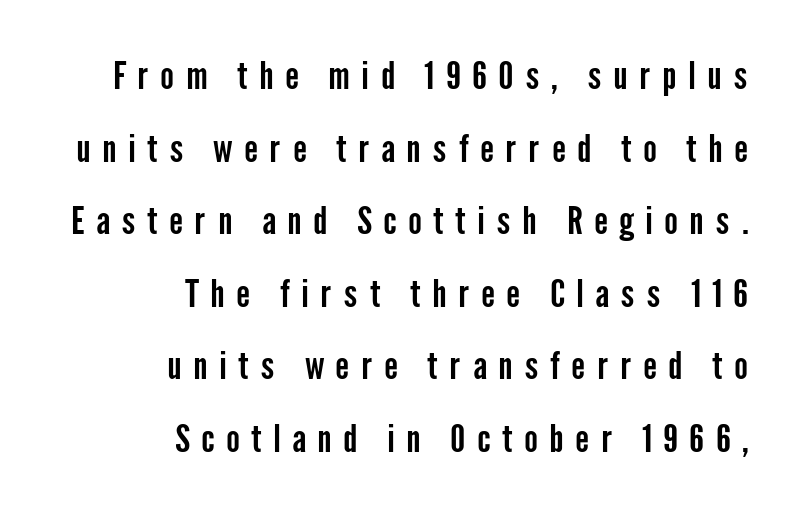
Upright lettering throughout. No feet cap the strokes, marking this as sans-serif type. Compared with a flush-left layout, this one pins lines to the opposite, right side. Words float on clear page, feet unadorned.
